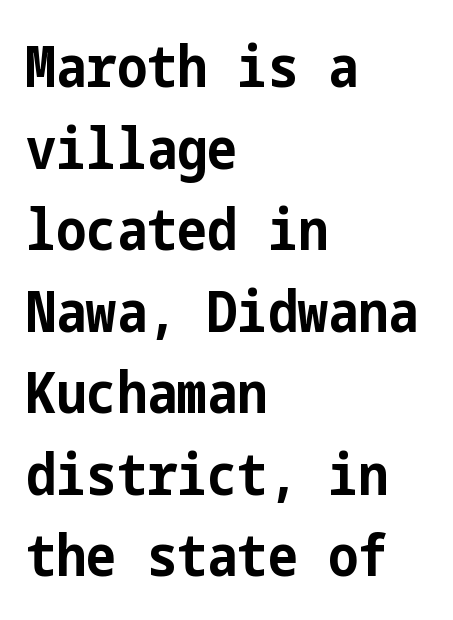
Stroke thickness is high; the sample reads as a true bold. The foot of each line stays bare and open. Default kerning and tracking; the words read as compact shapes. Short and long lines alike share a common starting point at left.
